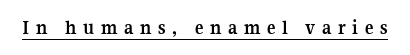
Q: Is the text bold? A: Yes.
Q: Is the text italic (slanted)? A: No, it is upright.
Q: Is the text underlined? A: Yes.
Q: Is the spacing between letters normal or unusually wide? A: Unusually wide.
